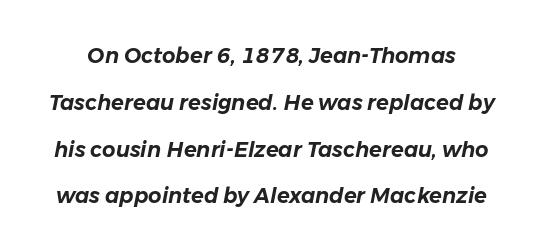
Q: Is the text italic (slanted)? A: Yes, it leans right by about 11 degrees.
Q: Is the text underlined? A: No.
Q: Is the spacing between letters normal or unusually wide? A: Normal.
Q: Is the spacing between lines tight, normal or loose? A: Loose.
